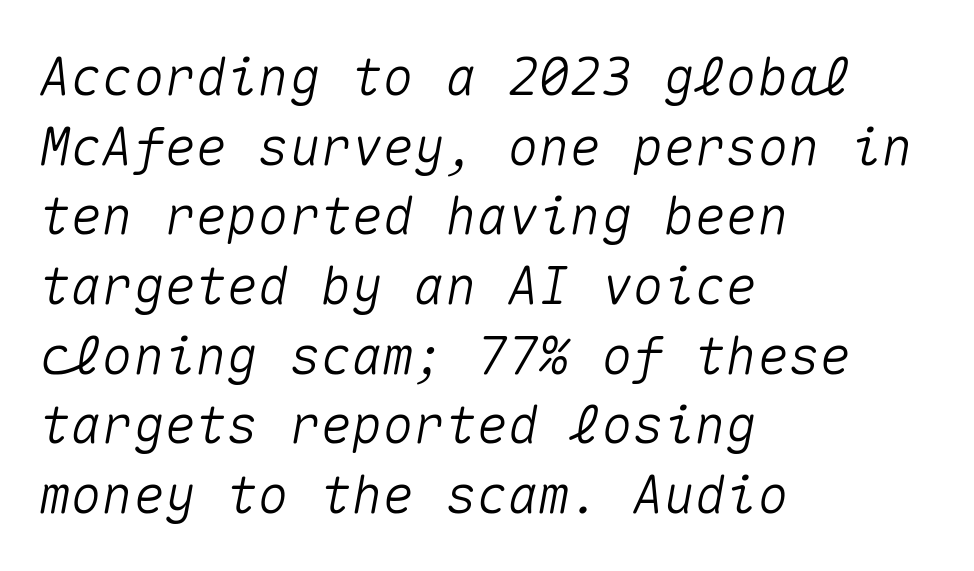
The glyphs are unaccompanied by any horizontal stroke below them. Italic? Definitely — the glyphs are oblique. Observe the ordinary spacing: letters are neighbours, not strangers. Think of a typewriter: that constant character pitch is what you see here. Leading: standard.
